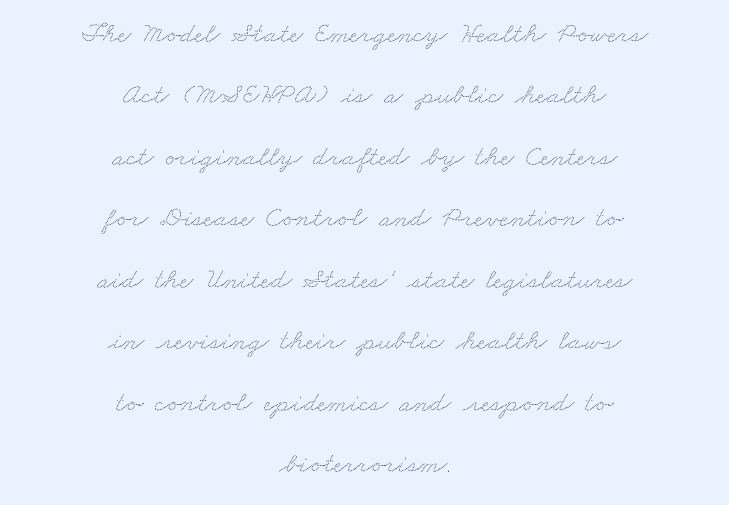
This block would shrink considerably if given ordinary leading; it's expanded now. Spacing verdict: proportional, widths tailored to each character. No extra tracking has been applied to these lines. No word sits above an underline. The text block is weighted toward neither margin, spreading evenly from the middle.
